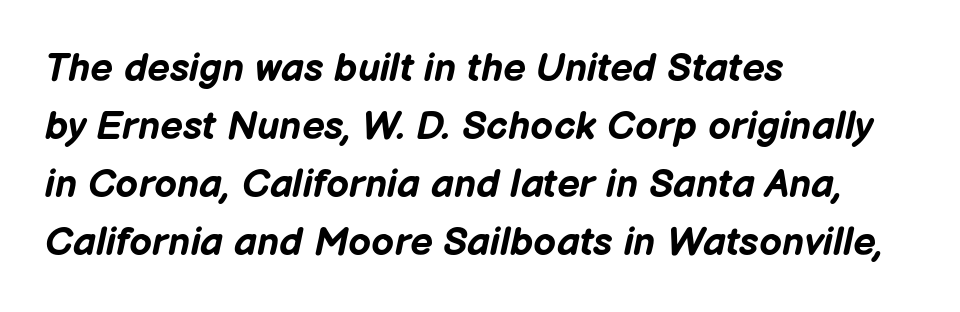
Q: Is the text bold? A: Yes.
Q: Is the text italic (slanted)? A: Yes, it leans right by about 12 degrees.
Q: Is the text underlined? A: No.
Q: How is the paragraph aligned? A: Left-aligned.
Q: Is the spacing between letters normal or unusually wide? A: Normal.
Q: Is the spacing between lines tight, normal or loose? A: Normal.
Q: Width (condensed, normal, or wide)? A: Normal.
Q: Stroke contrast? A: Low.
Q: x-height? A: Medium.
Q: Monospaced? A: No.
